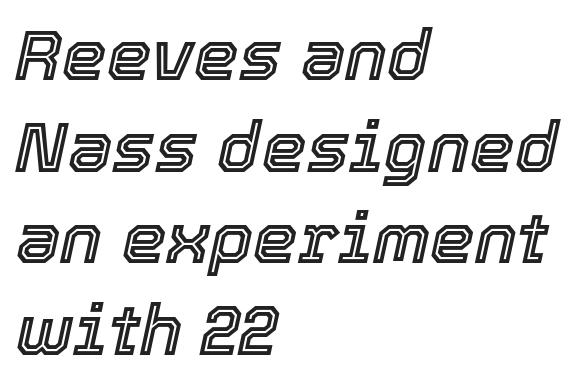
Q: Is the text italic (slanted)? A: Yes, it leans right by about 12 degrees.
Q: Is the text underlined? A: No.
Q: How is the paragraph aligned? A: Left-aligned.
Q: Is the spacing between letters normal or unusually wide? A: Normal.
Q: Is the spacing between lines tight, normal or loose? A: Normal.
Q: Width (condensed, normal, or wide)? A: Normal.
Q: x-height? A: Medium.
Q: Monospaced? A: No.
